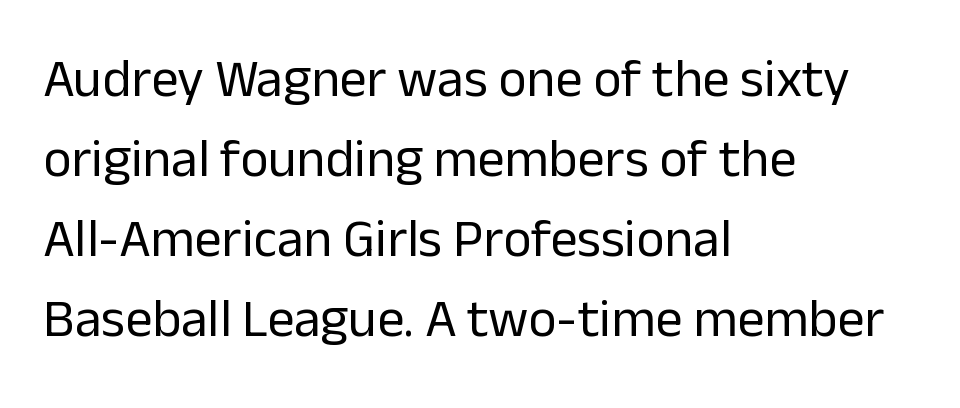
The rendering uses natural spacing where letterforms have individual widths. Between one letter and the next there's only the usual sliver of space. The face looks like a standard text weight, possibly lighter. The type family on display is of the sans-serif kind. Interline gaps are of average width in this sample.
